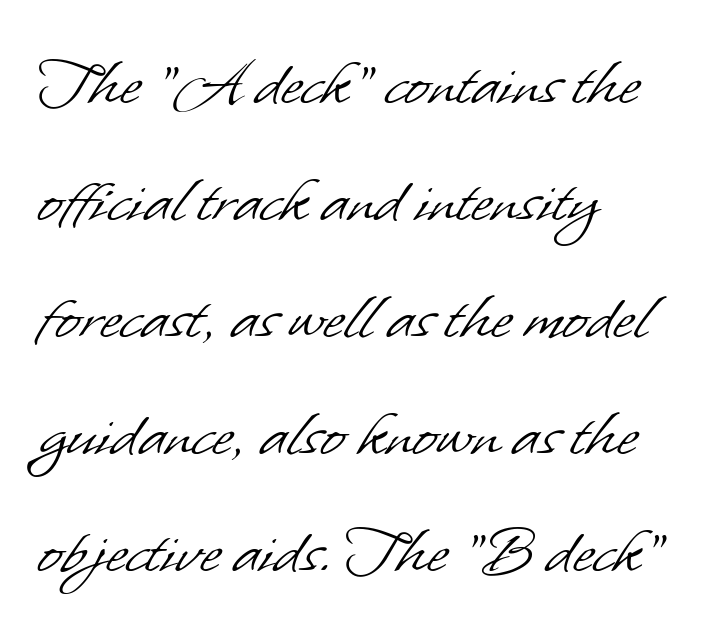
Q: Is the text bold? A: No.
Q: Is the typeface a serif or a sans-serif typeface? A: Sans-serif.
Q: Is the text underlined? A: No.
Q: How is the paragraph aligned? A: Left-aligned.
Q: Is the spacing between letters normal or unusually wide? A: Normal.
Q: Is the spacing between lines tight, normal or loose? A: Normal.
Q: Width (condensed, normal, or wide)? A: Normal.
Q: Stroke contrast? A: Low.
Q: x-height? A: Small.
Q: Monospaced? A: No.
